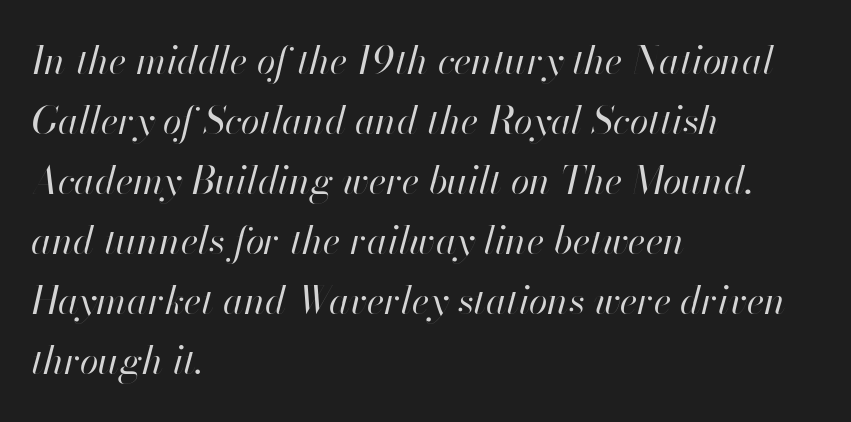
Q: Is the text bold? A: No.
Q: Is the text italic (slanted)? A: Yes, it leans right by about 13 degrees.
Q: Is the text underlined? A: No.
Q: How is the paragraph aligned? A: Left-aligned.
Q: Is the spacing between letters normal or unusually wide? A: Normal.
Q: Is the spacing between lines tight, normal or loose? A: Normal.
Q: Width (condensed, normal, or wide)? A: Normal.
Q: Stroke contrast? A: High.
Q: x-height? A: Small.
Q: Monospaced? A: No.
